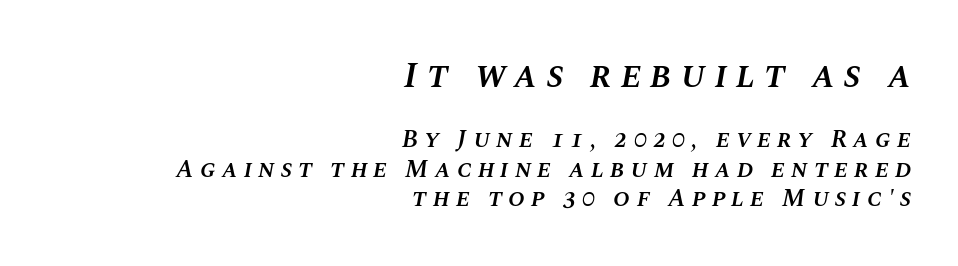
{"italic": "yes", "lean": "right", "slant_degrees": 10, "bold": "semi", "weight": "semibold", "width": "normal", "stroke_contrast": "medium", "x_height": "large", "monospaced": "no", "underline": "no", "align": "right", "line_spacing_ratio": 1.18, "letter_spacing": "wide", "letter_spacing_em": 0.24, "larger_block": "first", "size_ratio": 1.48, "glyph_px": 37}
